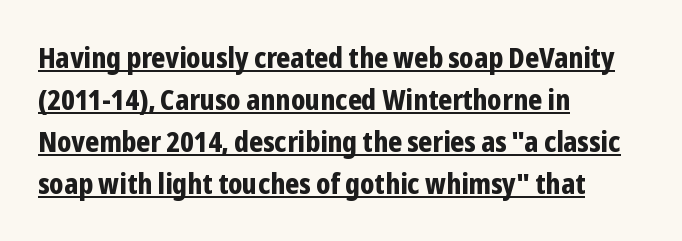
{"serif": "no", "italic": "no", "bold": "yes", "weight": "bold", "width": "condensed", "stroke_contrast": "low", "x_height": "medium", "monospaced": "no", "underline": "yes", "align": "left", "line_spacing": "normal", "line_spacing_ratio": 1.5, "letter_spacing": "normal", "letter_spacing_em": 0.0, "glyph_px": 28}
